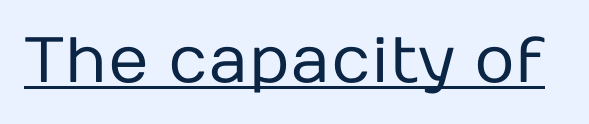
The image shows 64 px regular-weight sans-serif type, upright; set normal letter spacing, underlined; low stroke contrast and a medium x-height.
